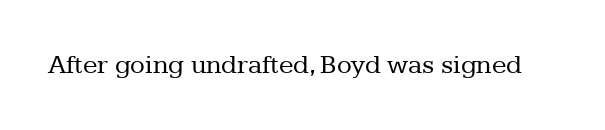
Has an underline been added? It has not. The type is set solid horizontally, with unmodified tracking. The characters are drawn with everyday or finer stroke widths. Every character sits straight up, as roman type does.
